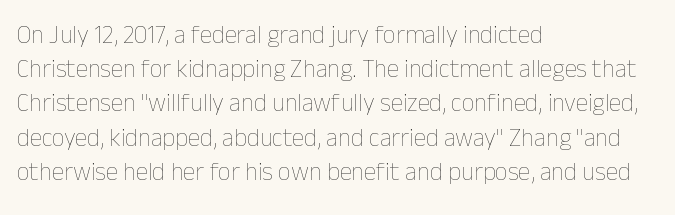
The image shows 25 px text type, upright; set left-aligned, normal line spacing (1.37x), normal letter spacing, not underlined.
